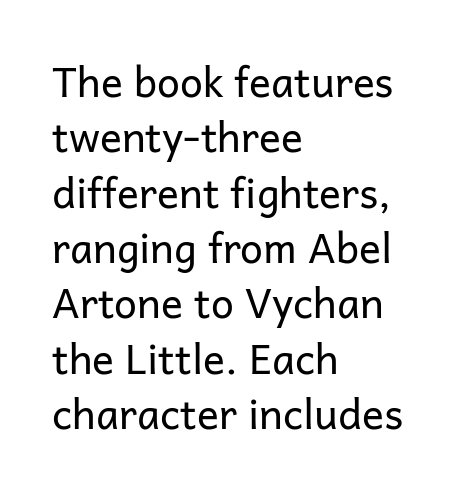
The image shows 41 px regular-weight sans-serif type, upright; set left-aligned, normal line spacing (1.35x), normal letter spacing, not underlined; low stroke contrast and a medium x-height.
